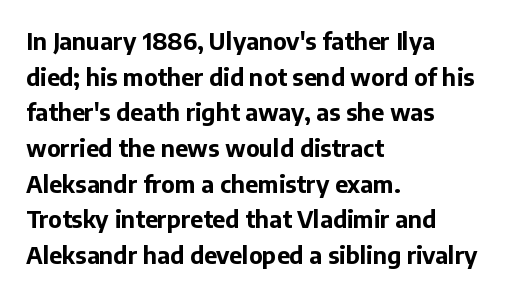
Q: Is the text bold? A: Yes.
Q: Is the text italic (slanted)? A: No, it is upright.
Q: Is the text underlined? A: No.
Q: How is the paragraph aligned? A: Left-aligned.
Q: Is the spacing between letters normal or unusually wide? A: Normal.
Q: Is the spacing between lines tight, normal or loose? A: Normal.
